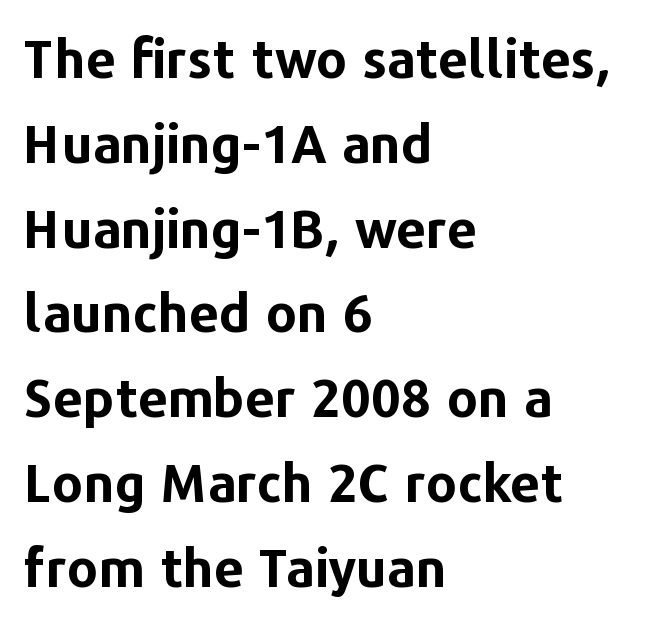
The image shows 53 px bold sans-serif type, upright; set left-aligned, normal line spacing (1.6x), normal letter spacing, not underlined; low stroke contrast and a medium x-height.
